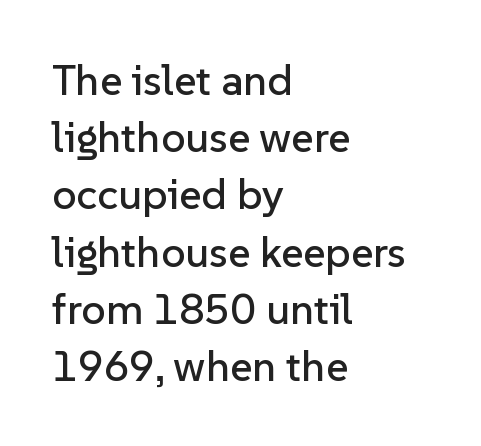
The image shows 43 px sans-serif type, upright; set left-aligned, normal line spacing (1.33x), normal letter spacing, not underlined; low stroke contrast and a medium x-height.
